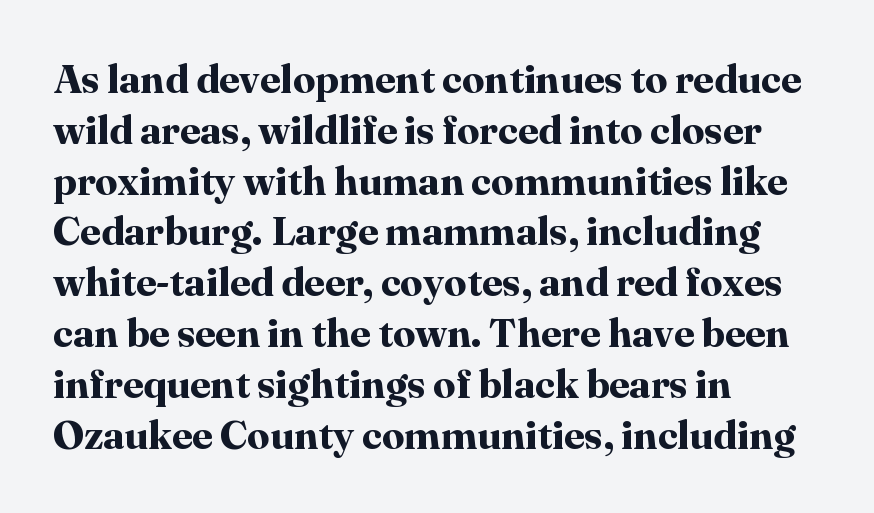
The image shows 40 px bold serif type, upright; set left-aligned, normal line spacing (1.27x), normal letter spacing, not underlined; high stroke contrast and a medium x-height.
